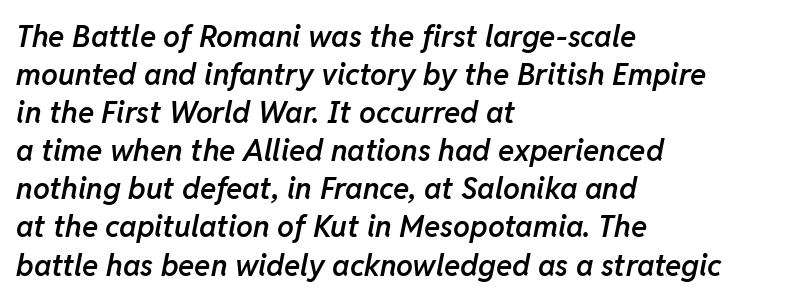
Each new line begins a customary step beneath the previous one. Spacing verdict: proportional, widths tailored to each character. The characters look somewhat weighty, a semibold short of true bold. There's an unmistakable incline to the writing here.
